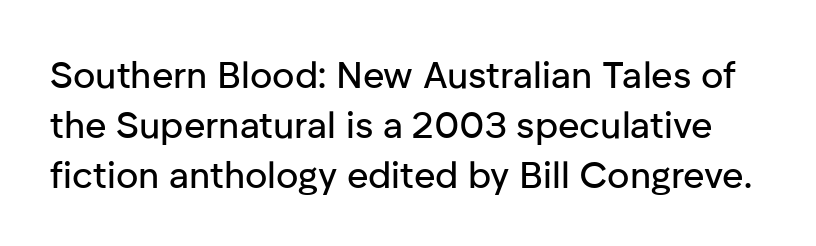
This rendering employs a face without finishing strokes, i.e., a sans-serif. This block has exactly the height ordinary leading produces. The words here are not underlined. Character widths vary here, with narrow letters taking less room than wide ones. The face used here is rendered with its standard letterfit. Do the letters lean? They stand straight.
